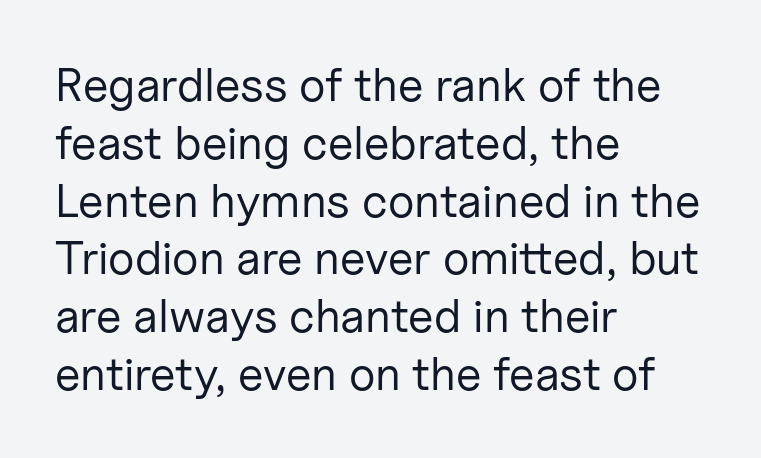
The image shows 47 px regular-weight sans-serif type, upright; set left-aligned, line spacing 1.23x, normal letter spacing, not underlined; low stroke contrast and a medium x-height.
